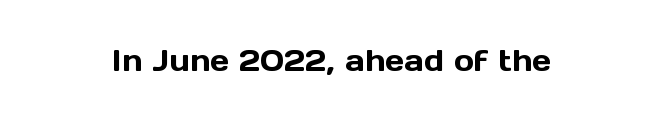
{"serif": "no", "italic": "no", "width": "normal", "x_height": "medium", "monospaced": "no", "underline": "no", "letter_spacing": "normal", "letter_spacing_em": 0.0, "glyph_px": 30}
